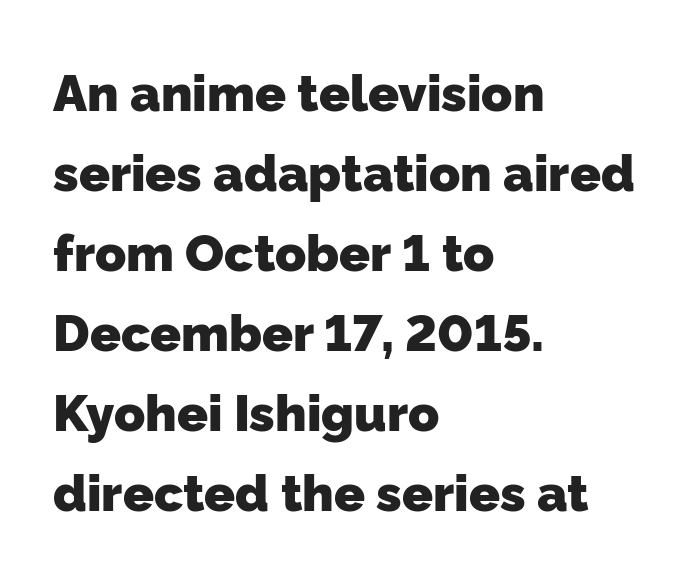
Here the glyphs are tracked normally, forming tight word shapes. Where is the straight margin? On the left. Pretty heavy lettering here — definitely bold. In terms of leading, this rendering sits right in the middle. The passage shown is typed in a proportional face where columns would drift.
